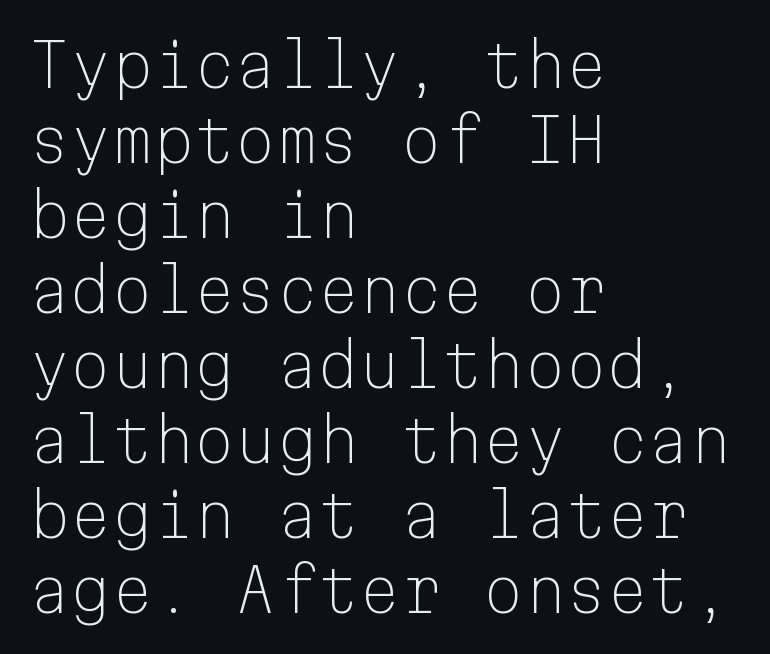
The image shows 59 px light sans-serif type, upright, monospaced; set left-aligned, normal line spacing (1.27x), normal letter spacing, not underlined; low stroke contrast and a medium x-height.
